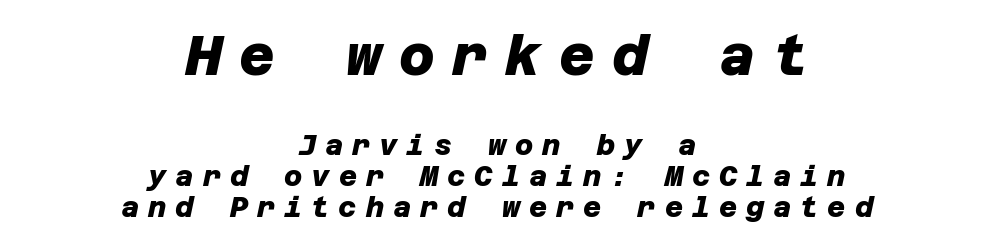
{"serif": "no", "bold": "yes", "weight": "heavy", "width": "normal", "stroke_contrast": "low", "x_height": "large", "underline": "no", "align": "center", "line_spacing": "tight", "line_spacing_ratio": 1.11, "letter_spacing": "wide", "letter_spacing_em": 0.32, "larger_block": "first", "size_ratio": 1.96, "glyph_px": 55}
